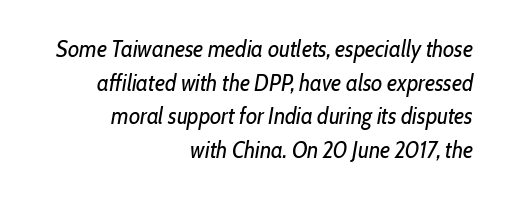
The image shows 23 px text type, italic (leaning right); set right-aligned, normal line spacing (1.46x), normal letter spacing, not underlined.
